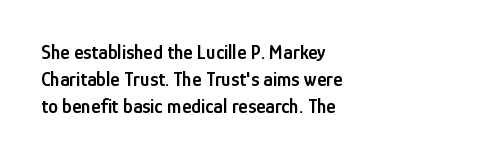
The image shows 20 px text type, upright; set left-aligned, normal line spacing (1.36x), normal letter spacing, not underlined.
